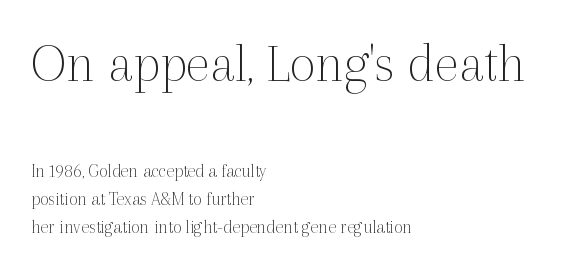
Q: Is the text bold? A: No.
Q: Is the text italic (slanted)? A: No, it is upright.
Q: Is the typeface a serif or a sans-serif typeface? A: Serif.
Q: Is the text underlined? A: No.
Q: How is the paragraph aligned? A: Left-aligned.
Q: Is the spacing between letters normal or unusually wide? A: Normal.
Q: Is the spacing between lines tight, normal or loose? A: Normal.
Q: Which block of text is set in a larger size, the first (top) or the second (bottom)? A: The first (top) one.
Q: Width (condensed, normal, or wide)? A: Normal.
Q: x-height? A: Medium.
Q: Monospaced? A: No.
